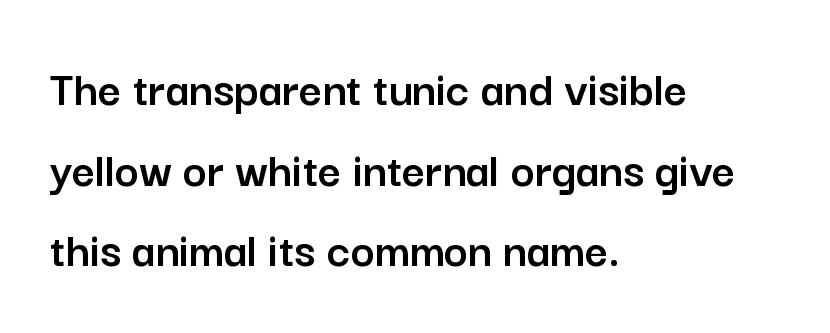
The designer left line spacing at the default. This sample has the flowing, uneven cadence of proportional lettering. Standard letterfit; no display-style spreading of the glyphs. This is the regular roman posture of the typeface.
